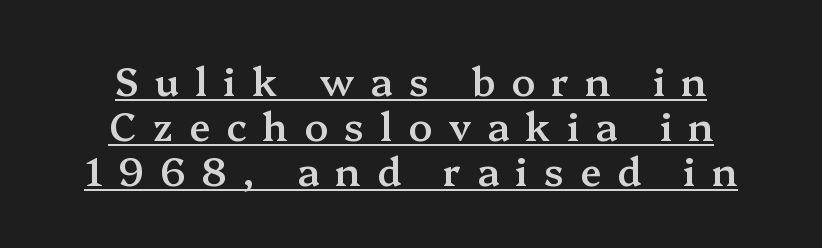
{"serif": "yes", "italic": "no", "bold": "semi", "weight": "semibold", "width": "normal", "stroke_contrast": "medium", "x_height": "medium", "monospaced": "no", "underline": "yes", "align": "center", "line_spacing": "tight", "line_spacing_ratio": 1.15, "letter_spacing": "wide", "letter_spacing_em": 0.41, "glyph_px": 39}
